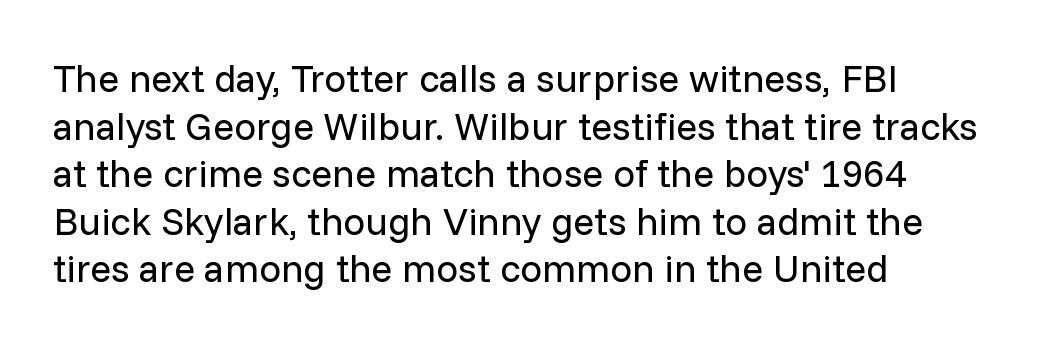
{"serif": "no", "italic": "no", "bold": "no", "weight": "regular", "width": "normal", "stroke_contrast": "low", "x_height": "medium", "monospaced": "no", "underline": "no", "align": "left", "line_spacing_ratio": 1.22, "letter_spacing": "normal", "letter_spacing_em": 0.0, "glyph_px": 39}
